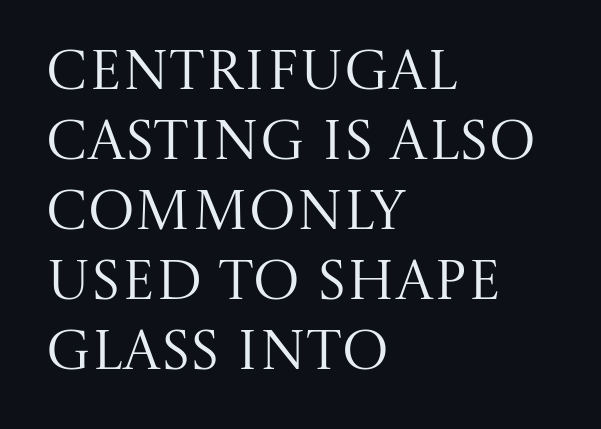
The typeface chosen for these lines features serifs. You can tell it's not italic because the verticals are truly vertical. The space beneath each line is pristine and unruled. The type is set solid horizontally, with unmodified tracking.
